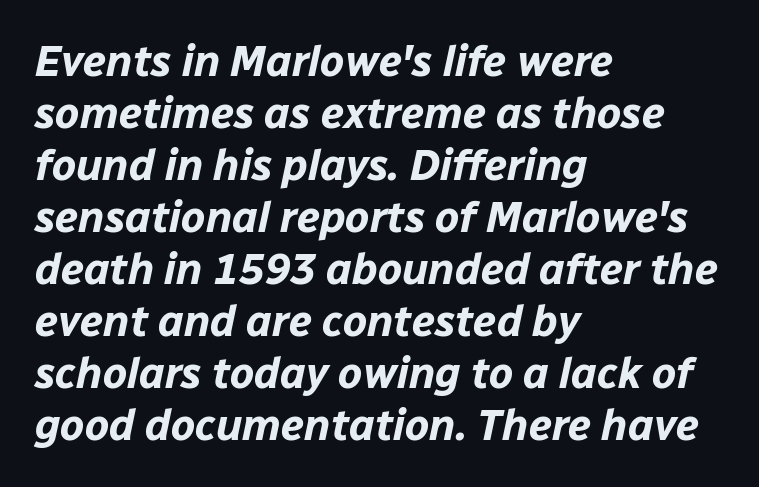
Type without underlining. The glyphs look as if they've been sheared to an angle. The rendering uses natural spacing where letterforms have individual widths. What stands out about the letter spacing? Nothing — it is the standard amount. Emphasis by weight is at full strength: bold. Horizontal alignment here is leftward, the default for most running prose.
